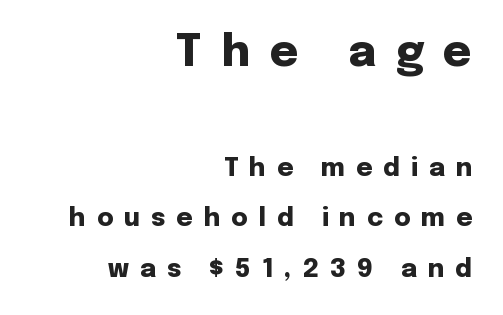
The letterforms stand isolated, each surrounded by extra space. Is this a fixed-width face? No — the glyphs have proportional, varying widths. Descender tails drop into unmarked territory. The passage shown begins with its larger block and ends with its smaller one. Unlike italic type, these characters show no tilt at all. The passage is arranged like a letterhead date or caption credit — flush right.
